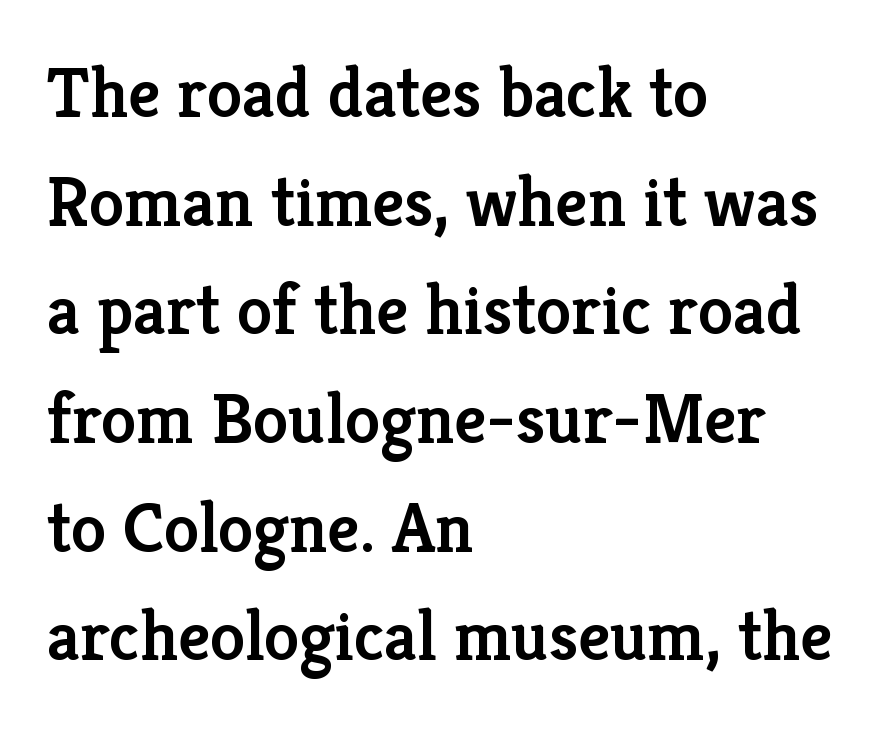
Typographically, this falls in the serif category. This sample has the flowing, uneven cadence of proportional lettering. Tracking here is standard; glyphs follow each other at the usual distance. Type without underlining.
